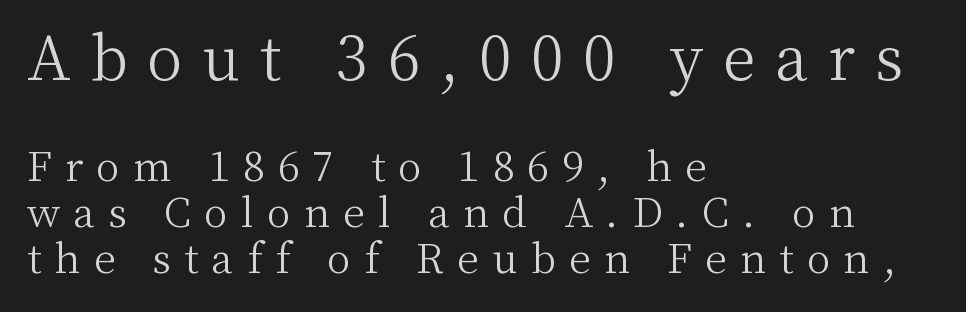
Rule under the text: the space is simply empty. Larger block? The one above; the one below is distinctly smaller. Is this a fixed-width face? No — the glyphs have proportional, varying widths. Inter-character spacing is expanded well beyond the font's built-in metrics. The weight would be labelled regular, book, light, or lighter still. This is roman type, the default non-slanted kind.
